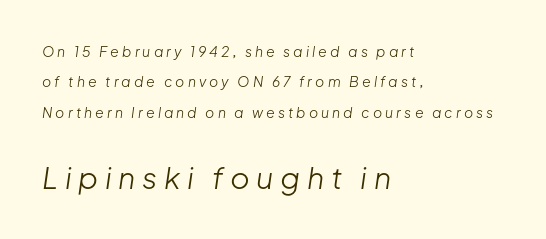
{"italic": "yes", "lean": "right", "slant_degrees": 8, "bold": "no", "weight": "light", "width": "normal", "stroke_contrast": "low", "x_height": "medium", "monospaced": "no", "underline": "no", "align": "left", "line_spacing": "loose", "line_spacing_ratio": 2.17, "letter_spacing": "wide", "letter_spacing_em": 0.22, "larger_block": "second", "size_ratio": 2.14, "glyph_px": 30}
